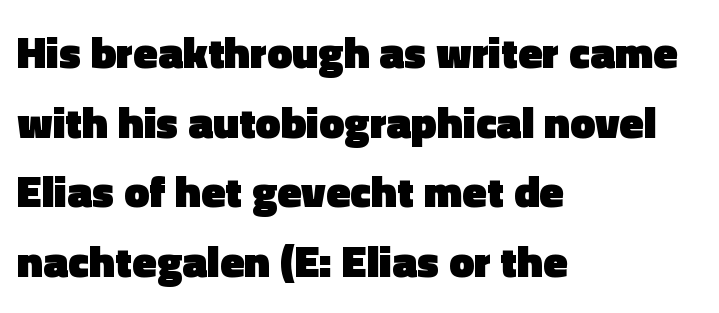
Q: Is the text bold? A: Yes.
Q: Is the text italic (slanted)? A: No, it is upright.
Q: Is the typeface a serif or a sans-serif typeface? A: Sans-serif.
Q: Is the text underlined? A: No.
Q: How is the paragraph aligned? A: Left-aligned.
Q: Is the spacing between letters normal or unusually wide? A: Normal.
Q: Is the spacing between lines tight, normal or loose? A: Normal.
Q: Width (condensed, normal, or wide)? A: Normal.
Q: x-height? A: Medium.
Q: Monospaced? A: No.
